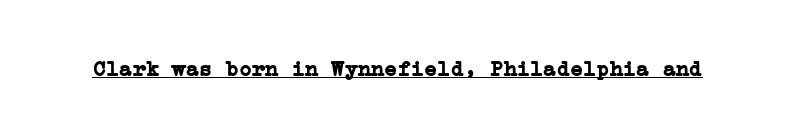
The face used here is rendered with its standard letterfit. These lines were composed using upright roman letters. Strokes here are thick enough to call this a true bold. Is there an underline? Yes — a line sits under the letters.
